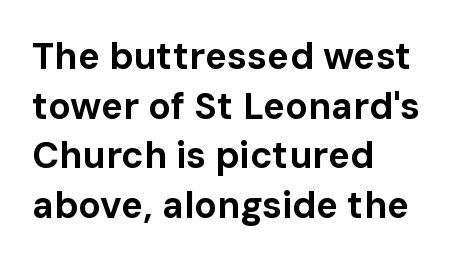
A normal amount of white space separates one row of letters from the next. The strip under each line holds only bare page. The lettering stays uniformly vertical, giving the passage a roman look. A typesetter would call this zero additional tracking. A typesetter would call this proportional, since set widths differ per character.
